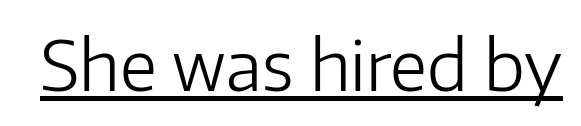
Q: Is the text bold? A: No.
Q: Is the text italic (slanted)? A: No, it is upright.
Q: Is the typeface a serif or a sans-serif typeface? A: Sans-serif.
Q: Is the text underlined? A: Yes.
Q: Is the spacing between letters normal or unusually wide? A: Normal.
Q: Width (condensed, normal, or wide)? A: Normal.
Q: Stroke contrast? A: Low.
Q: x-height? A: Medium.
Q: Monospaced? A: No.
